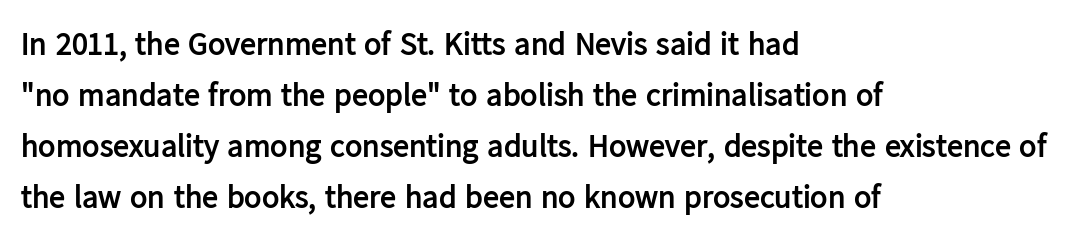
Nobody drew a line under any word here. Students, observe: this is what conventionally led text looks like. A typesetter would call this proportional, since set widths differ per character. The typography opts for an upright posture over an oblique one.
